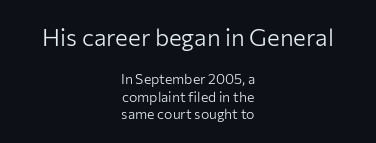
The image shows 24 px text type, upright; set centered, line spacing 1.22x, normal letter spacing, not underlined; the first (top) block is 1.71x larger.
